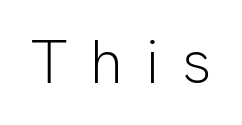
{"serif": "no", "italic": "no", "bold": "no", "weight": "light", "width": "normal", "stroke_contrast": "low", "x_height": "medium", "monospaced": "no", "underline": "no", "letter_spacing": "wide", "letter_spacing_em": 0.37, "glyph_px": 62}
